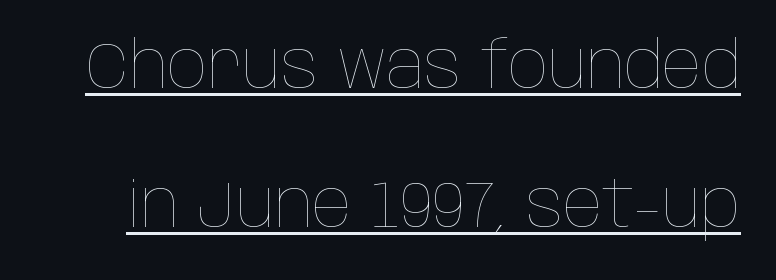
{"italic": "no", "bold": "no", "weight": "thin", "width": "condensed", "stroke_contrast": "low", "x_height": "large", "monospaced": "no", "underline": "yes", "line_spacing": "loose", "line_spacing_ratio": 2.14, "letter_spacing": "normal", "letter_spacing_em": 0.0, "glyph_px": 65}
